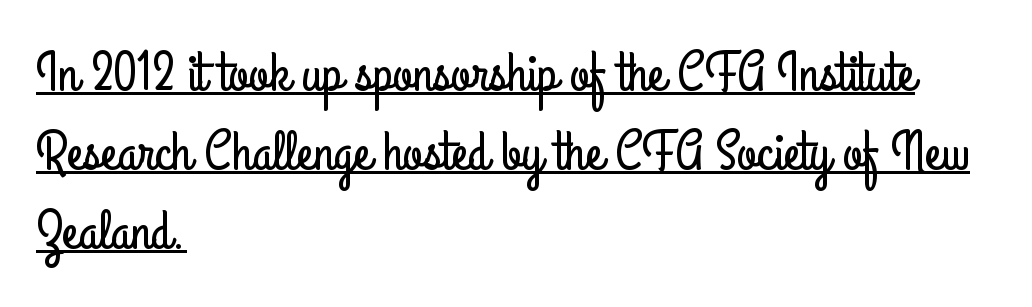
{"serif": "no", "width": "condensed", "stroke_contrast": "low", "x_height": "small", "monospaced": "no", "underline": "yes", "align": "left", "line_spacing": "normal", "line_spacing_ratio": 1.41, "letter_spacing": "normal", "letter_spacing_em": 0.0, "glyph_px": 56}
